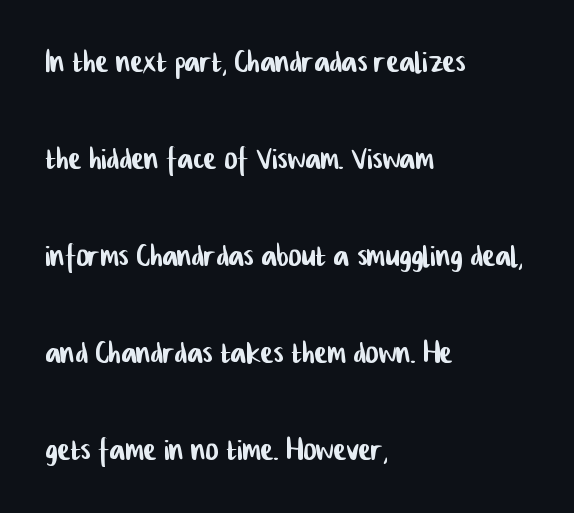
Letterform terminals end flat and unadorned throughout the passage. Decoration check: the copy has no underline. Letter spacing: default. This rendering uses left alignment, leaving the right contour irregular.
